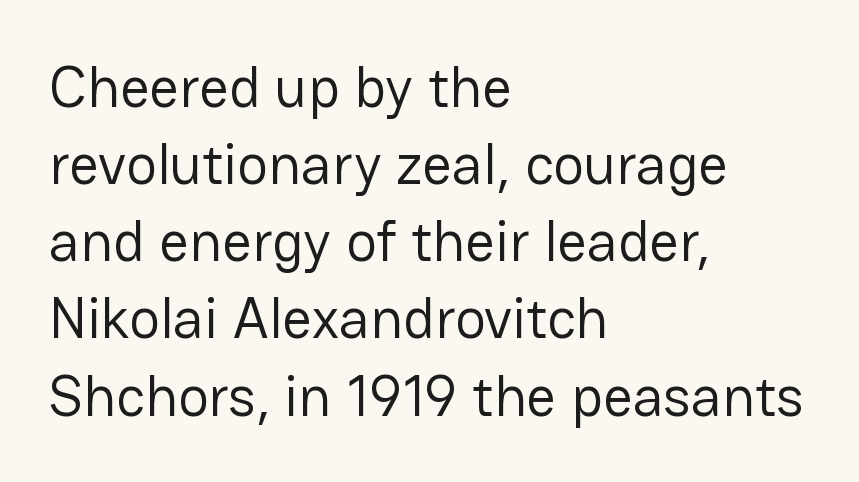
Does extra space separate the letters? No, they use regular spacing. Regarding serifs, this sample does without them. Ink coverage per letter is moderate at most. These lines are rendered in a variable-pitch font. Leftover space on each line is placed entirely after the last word.
